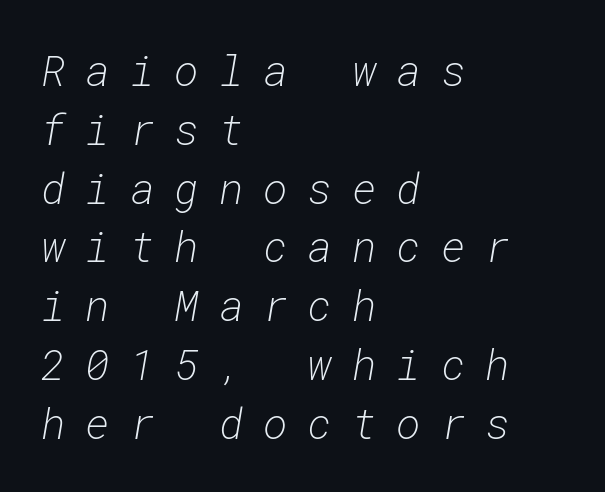
The image shows 42 px light type, italic (leaning right), monospaced; set left-aligned, normal line spacing (1.4x), unusually wide letter spacing (+0.47 em), not underlined; low stroke contrast and a medium x-height.
